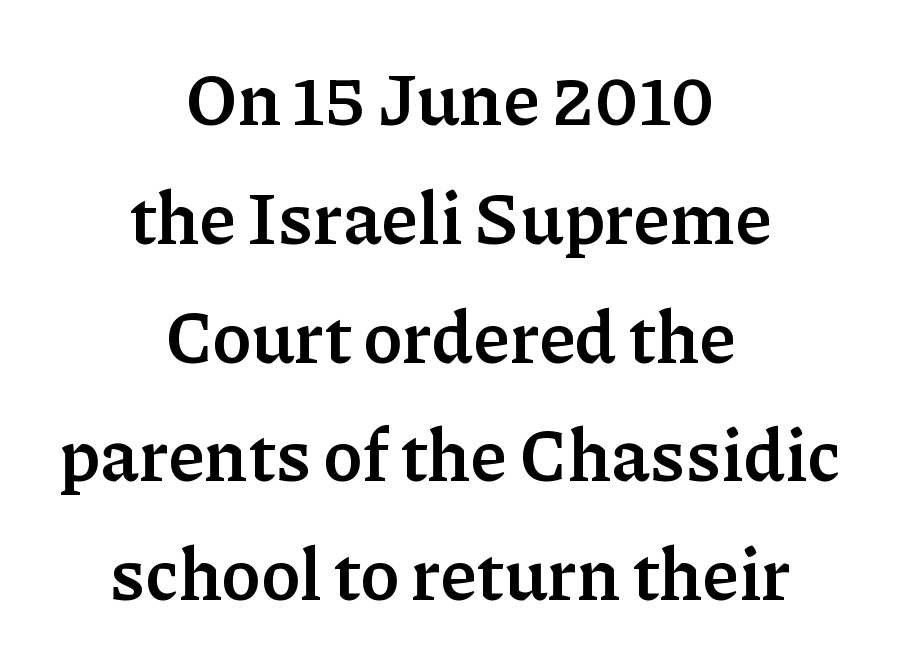
{"serif": "yes", "italic": "no", "bold": "yes", "weight": "semibold", "width": "normal", "stroke_contrast": "low", "x_height": "medium", "monospaced": "no", "underline": "no", "align": "center", "line_spacing": "normal", "line_spacing_ratio": 1.65, "letter_spacing": "normal", "letter_spacing_em": 0.0, "glyph_px": 72}
